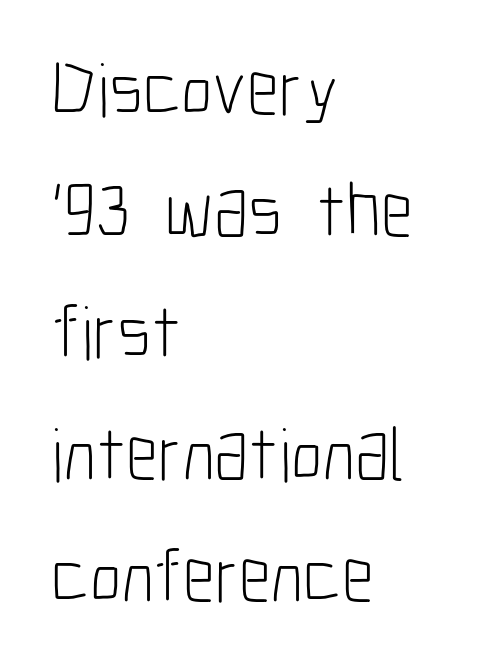
The image shows 77 px light, condensed sans-serif type, upright; set left-aligned, normal line spacing (1.58x), normal letter spacing, not underlined; low stroke contrast and a medium x-height.
